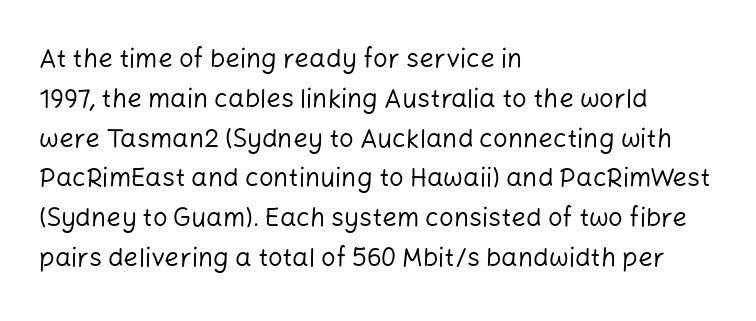
{"italic": "no", "bold": "no", "underline": "no", "align": "left", "line_spacing": "normal", "line_spacing_ratio": 1.53, "letter_spacing": "normal", "letter_spacing_em": 0.0, "glyph_px": 26}
